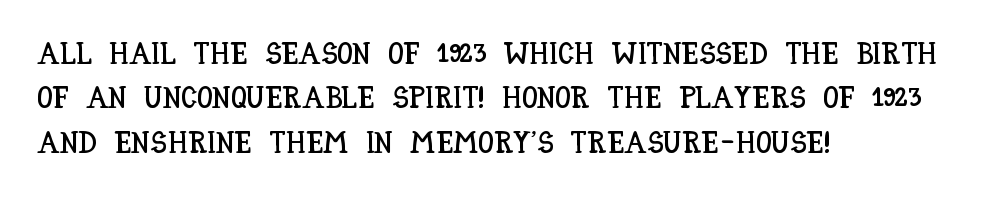
Words float on clear page, feet unadorned. These lines were composed using upright roman letters. Normally led — the rows are evenly, conventionally spaced. Is this a fixed-width face? No — the glyphs have proportional, varying widths.
